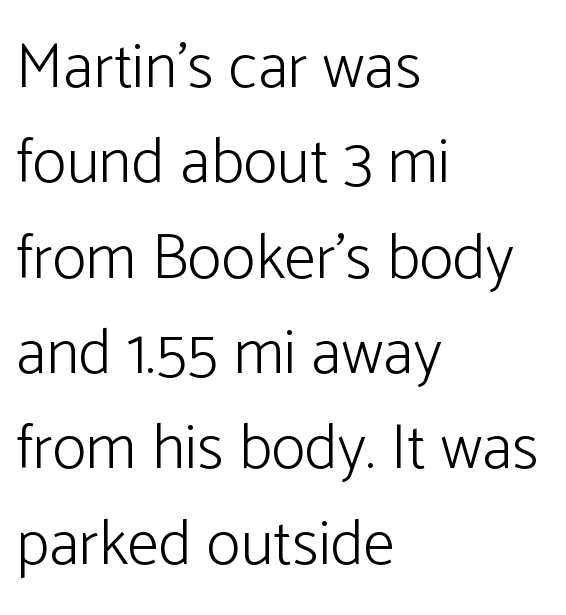
Q: Is the text bold? A: No.
Q: Is the text italic (slanted)? A: No, it is upright.
Q: Is the typeface a serif or a sans-serif typeface? A: Sans-serif.
Q: Is the text underlined? A: No.
Q: How is the paragraph aligned? A: Left-aligned.
Q: Is the spacing between letters normal or unusually wide? A: Normal.
Q: Is the spacing between lines tight, normal or loose? A: Normal.
Q: Width (condensed, normal, or wide)? A: Normal.
Q: Stroke contrast? A: Low.
Q: x-height? A: Medium.
Q: Monospaced? A: No.
